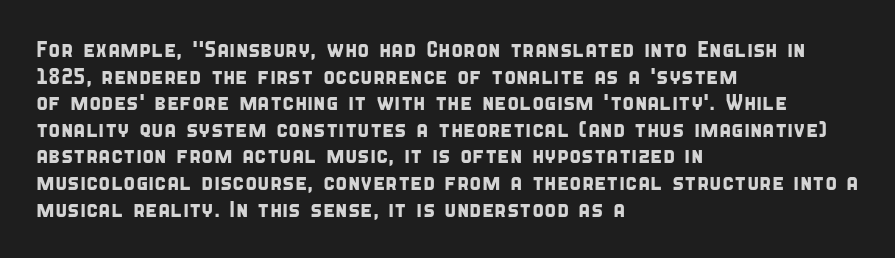
Q: Is the text underlined? A: No.
Q: How is the paragraph aligned? A: Left-aligned.
Q: Is the spacing between letters normal or unusually wide? A: Normal.
